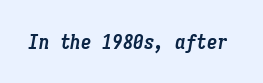
{"italic": "yes", "lean": "right", "slant_degrees": 9, "bold": "yes", "underline": "no", "letter_spacing": "normal", "letter_spacing_em": 0.0, "glyph_px": 21}
